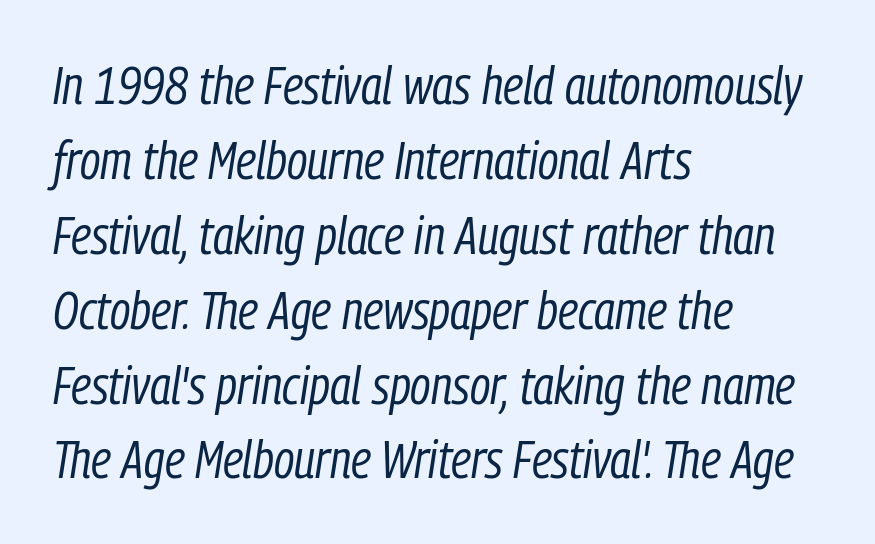
Q: Is the text bold? A: No.
Q: Is the text italic (slanted)? A: Yes, it leans right by about 9 degrees.
Q: Is the text underlined? A: No.
Q: How is the paragraph aligned? A: Left-aligned.
Q: Is the spacing between letters normal or unusually wide? A: Normal.
Q: Is the spacing between lines tight, normal or loose? A: Normal.
Q: Width (condensed, normal, or wide)? A: Condensed.
Q: Stroke contrast? A: Low.
Q: x-height? A: Medium.
Q: Monospaced? A: No.
